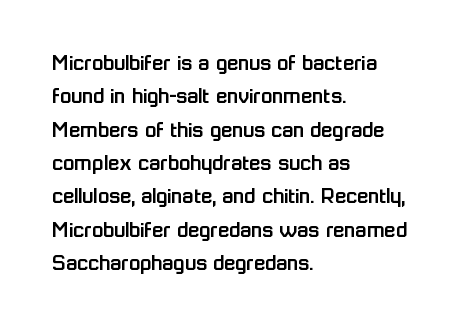
The rendering uses a moderate line-height, typical for paragraphs. These lines were composed using upright roman letters. The gaps between neighbouring characters are ordinary and unremarkable. Has an underline been added? It has not. Line starts are locked; line ends wander.
